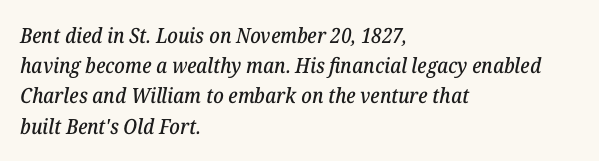
The image shows 21 px text type, italic (leaning right); set left-aligned, normal line spacing (1.44x), normal letter spacing, not underlined.
